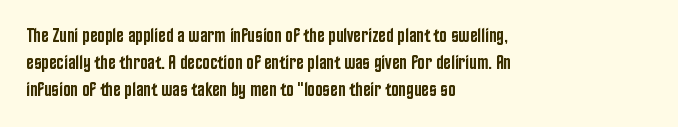
Q: Is the text bold? A: Semi-bold.
Q: Is the text italic (slanted)? A: No, it is upright.
Q: Is the text underlined? A: No.
Q: How is the paragraph aligned? A: Left-aligned.
Q: Is the spacing between letters normal or unusually wide? A: Normal.
Q: Is the spacing between lines tight, normal or loose? A: Normal.
